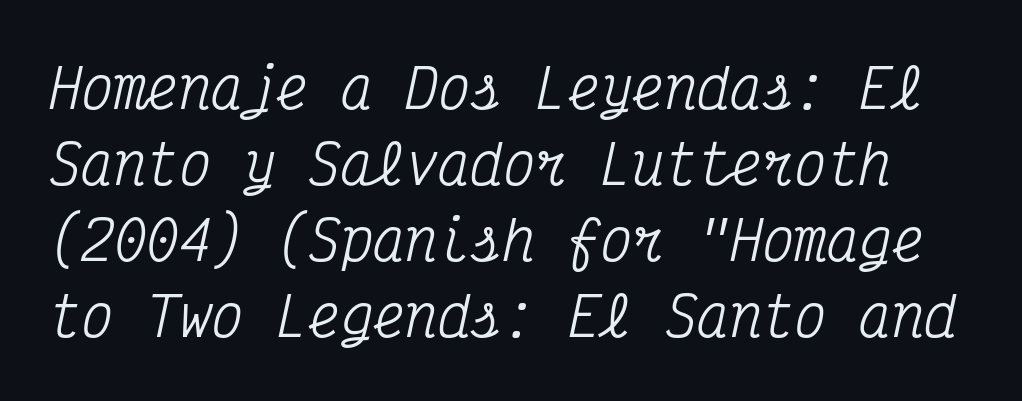
Nobody drew a line under any word here. Does the type have serifs? Yes, each stem ends in a small foot. This rendering leaves character spacing at its baseline value. Posture: slanted. Does the leading feel generous? No, just average.
